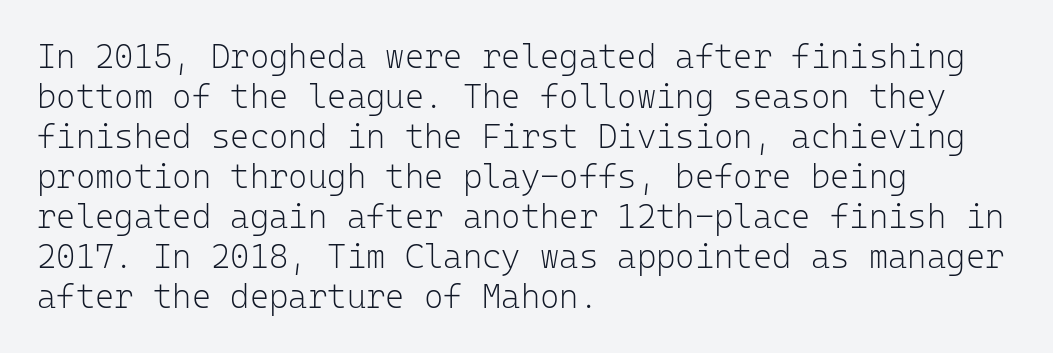
You could call the tracking neutral — neither tight nor loose. The glyphs are unaccompanied by any horizontal stroke below them. The lettering holds an erect, upright posture throughout. Notice how the passage keeps a crisp vertical edge on the left only. Stems here are at most as thick as an everyday book face.
